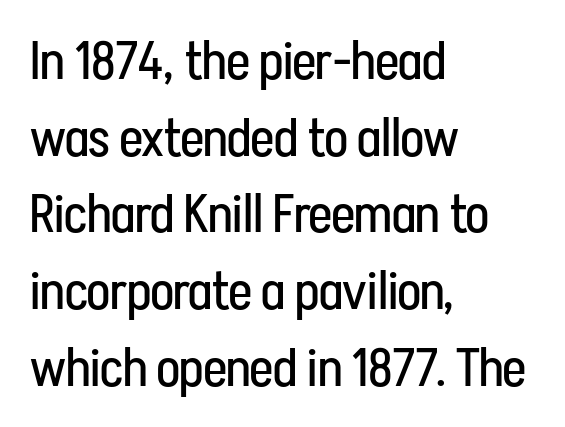
{"serif": "no", "italic": "no", "bold": "no", "weight": "regular", "width": "condensed", "stroke_contrast": "low", "x_height": "medium", "monospaced": "no", "underline": "no", "align": "left", "line_spacing": "normal", "line_spacing_ratio": 1.42, "letter_spacing": "normal", "letter_spacing_em": 0.0, "glyph_px": 54}
